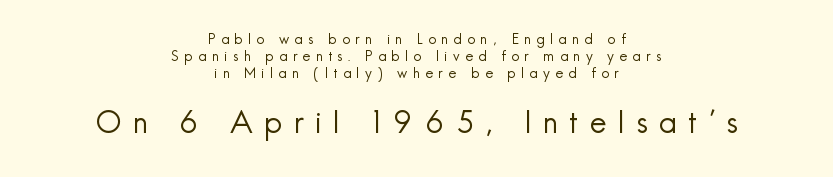
Q: Is the text bold? A: No.
Q: Is the text italic (slanted)? A: No, it is upright.
Q: Is the typeface a serif or a sans-serif typeface? A: Sans-serif.
Q: Is the text underlined? A: No.
Q: How is the paragraph aligned? A: Centered.
Q: Is the spacing between letters normal or unusually wide? A: Unusually wide.
Q: Which block of text is set in a larger size, the first (top) or the second (bottom)? A: The second (bottom) one.
Q: Width (condensed, normal, or wide)? A: Normal.
Q: x-height? A: Small.
Q: Monospaced? A: No.
